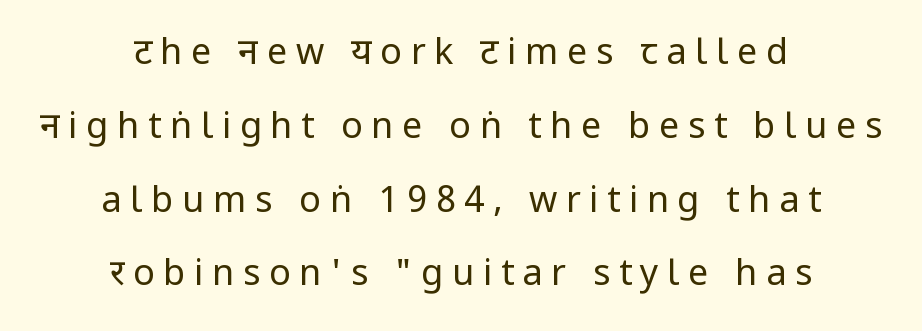
{"serif": "no", "italic": "no", "bold": "no", "weight": "regular", "width": "condensed", "stroke_contrast": "low", "x_height": "large", "monospaced": "no", "underline": "no", "align": "center", "line_spacing": "loose", "line_spacing_ratio": 2.05, "letter_spacing": "wide", "letter_spacing_em": 0.24, "glyph_px": 36}
